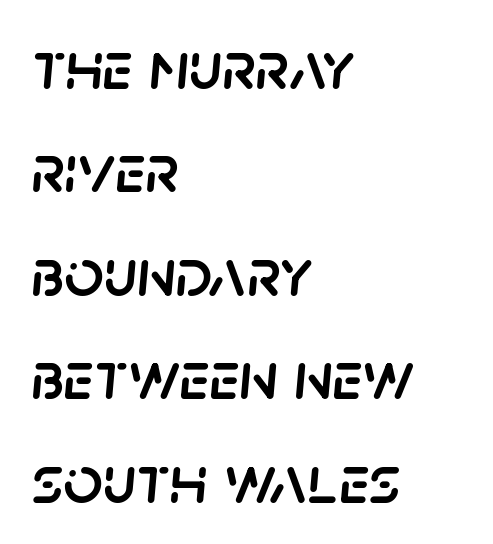
The image shows 69 px text type, italic (leaning right); set left-aligned, normal line spacing (1.5x), normal letter spacing, not underlined; low stroke contrast and a large x-height.
